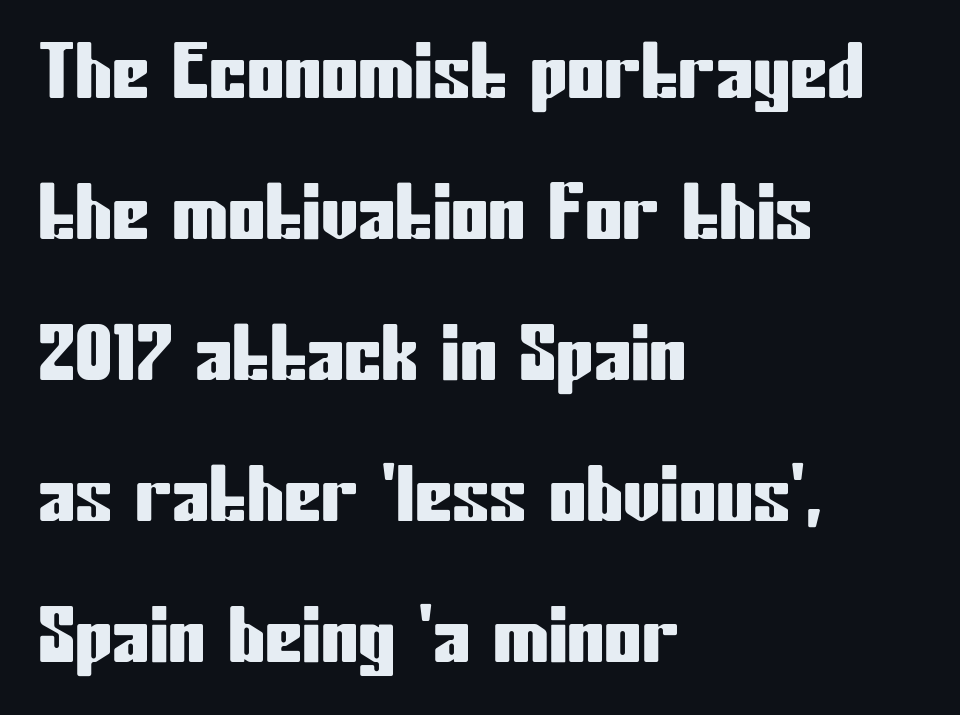
Q: Is the text italic (slanted)? A: No, it is upright.
Q: Is the typeface a serif or a sans-serif typeface? A: Sans-serif.
Q: Is the text underlined? A: No.
Q: How is the paragraph aligned? A: Left-aligned.
Q: Is the spacing between letters normal or unusually wide? A: Normal.
Q: Width (condensed, normal, or wide)? A: Condensed.
Q: Stroke contrast? A: Low.
Q: x-height? A: Medium.
Q: Monospaced? A: No.
